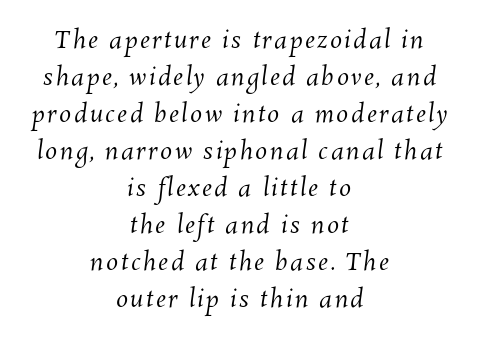
{"bold": "no", "underline": "no", "align": "center", "line_spacing": "normal", "line_spacing_ratio": 1.54, "glyph_px": 24}
